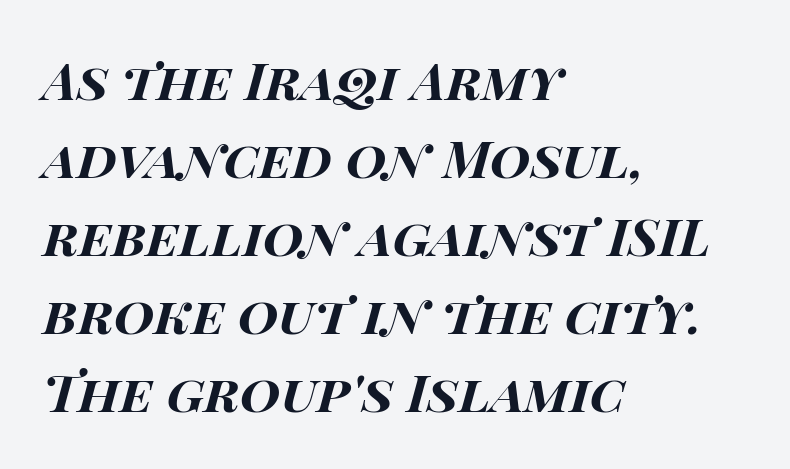
Q: Is the text bold? A: Yes.
Q: Is the text italic (slanted)? A: Yes, it leans right by about 15 degrees.
Q: Is the text underlined? A: No.
Q: How is the paragraph aligned? A: Left-aligned.
Q: Is the spacing between letters normal or unusually wide? A: Normal.
Q: Is the spacing between lines tight, normal or loose? A: Normal.
Q: Width (condensed, normal, or wide)? A: Wide.
Q: Stroke contrast? A: High.
Q: x-height? A: Large.
Q: Monospaced? A: No.
